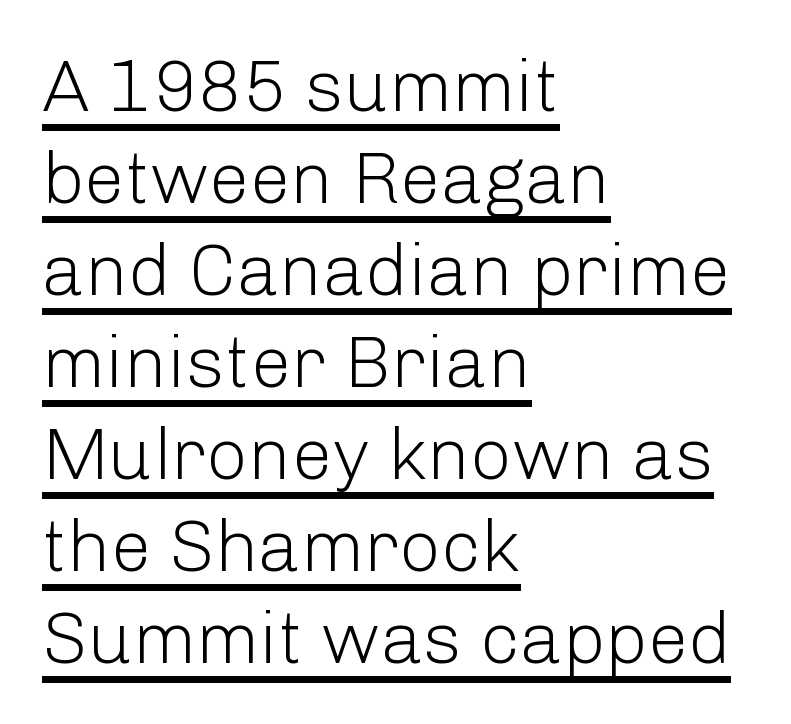
Upright lettering throughout. Has an underline been added? It has. The typesetter chose a ragged-right arrangement here. The rendering uses a moderate line-height, typical for paragraphs. Characters follow at the spacing the type designer built in. These lines are rendered in a variable-pitch font.
